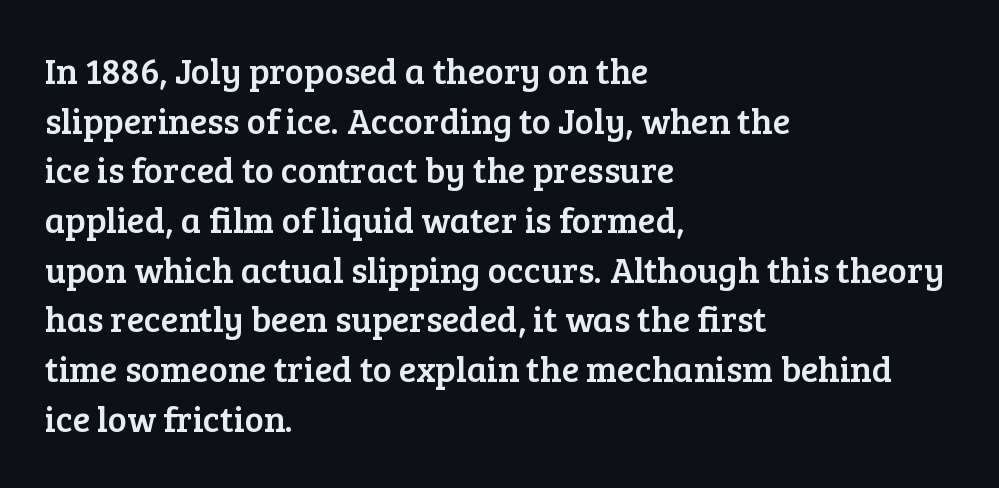
{"serif": "yes", "italic": "no", "width": "normal", "stroke_contrast": "low", "x_height": "medium", "monospaced": "no", "underline": "no", "align": "left", "line_spacing": "normal", "line_spacing_ratio": 1.38, "letter_spacing": "normal", "letter_spacing_em": 0.0, "glyph_px": 36}
